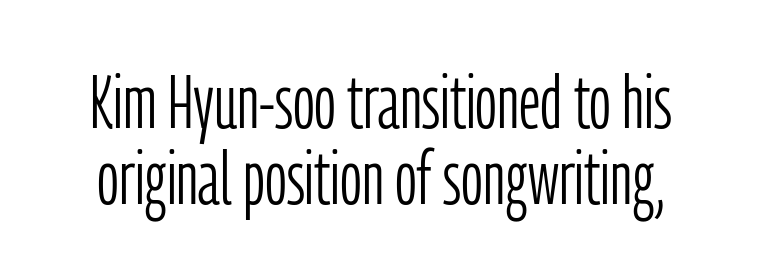
The image shows 76 px light, condensed sans-serif type, upright; set tight line spacing (1.0x), normal letter spacing, not underlined; low stroke contrast and a medium x-height.
